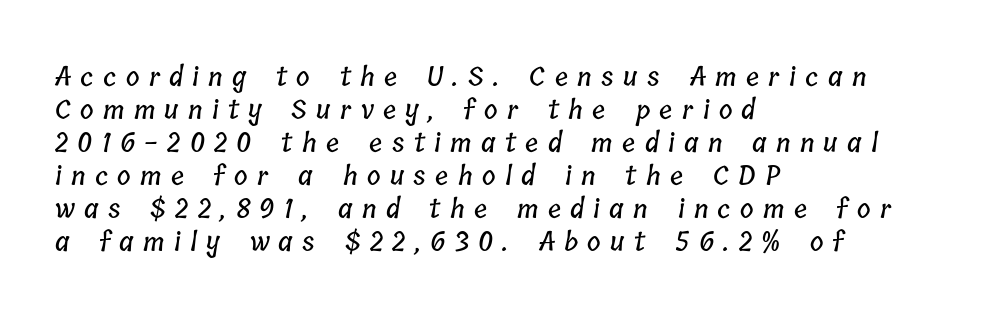
{"underline": "no", "align": "left", "line_spacing": "normal", "line_spacing_ratio": 1.27, "letter_spacing": "wide", "letter_spacing_em": 0.36, "glyph_px": 26}
